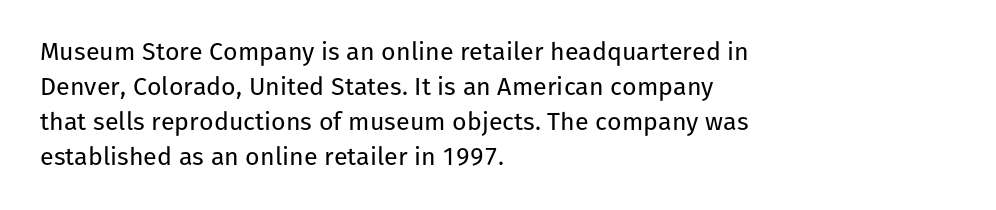
Q: Is the text bold? A: No.
Q: Is the text italic (slanted)? A: No, it is upright.
Q: Is the text underlined? A: No.
Q: How is the paragraph aligned? A: Left-aligned.
Q: Is the spacing between letters normal or unusually wide? A: Normal.
Q: Is the spacing between lines tight, normal or loose? A: Normal.
